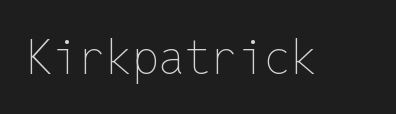
This rendering leaves character spacing at its baseline value. The letters march in equal steps, a hallmark of fixed-pitch type. On a weight scale, this lands at 450 or below. Only glyphs here, with clear space below each row.
